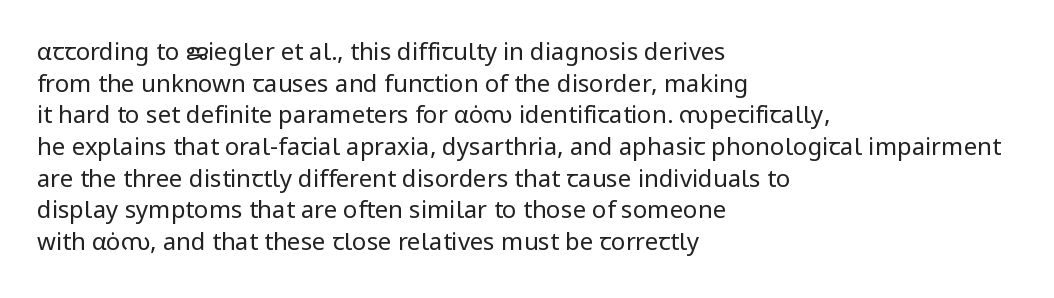
Q: Is the text bold? A: No.
Q: Is the text italic (slanted)? A: No, it is upright.
Q: Is the text underlined? A: No.
Q: How is the paragraph aligned? A: Left-aligned.
Q: Is the spacing between letters normal or unusually wide? A: Normal.
Q: Is the spacing between lines tight, normal or loose? A: Normal.
